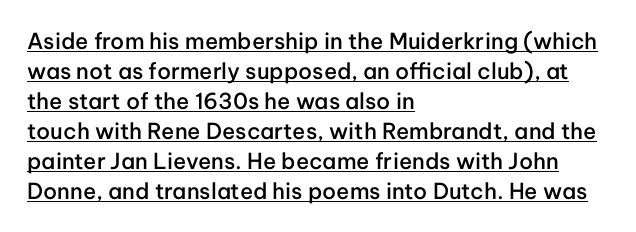
The sample's only ornament is a line tracing under the words. Caption: semibold face, moderately heavy strokes. Quick note: not italic, upright. The rendering anchors every line to the left-hand side. Quick note: interline space is typical. The letterforms sit shoulder to shoulder at normal distance.
